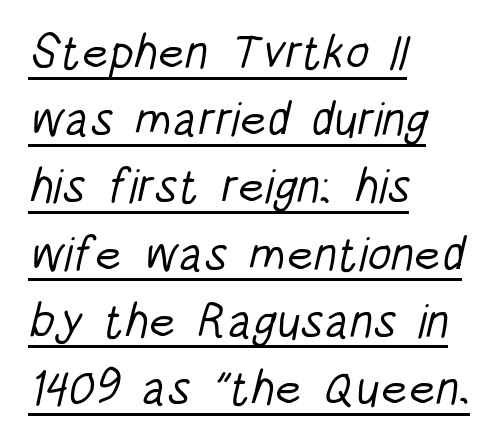
The image shows 48 px light, condensed sans-serif type; set left-aligned, normal line spacing (1.4x), normal letter spacing, underlined; low stroke contrast and a large x-height.
